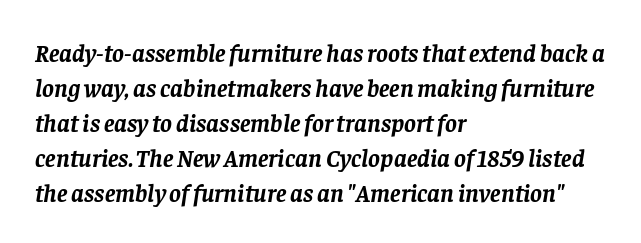
{"italic": "yes", "lean": "right", "slant_degrees": 8, "bold": "yes", "underline": "no", "align": "left", "line_spacing": "normal", "line_spacing_ratio": 1.4, "letter_spacing": "normal", "letter_spacing_em": 0.0, "glyph_px": 25}
